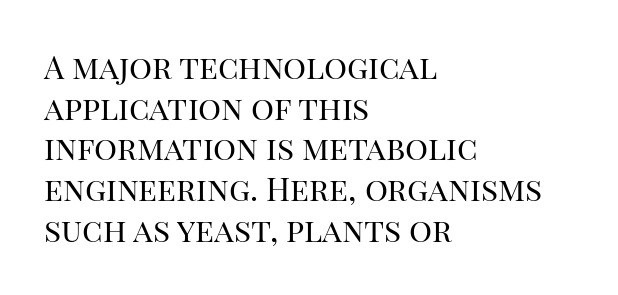
Look at the bottom of the vertical strokes: they flare into serifs here. You could call the tracking neutral — neither tight nor loose. The rendering uses a moderate line-height, typical for paragraphs. The letters look calm and open, with moderate or lighter stems.
